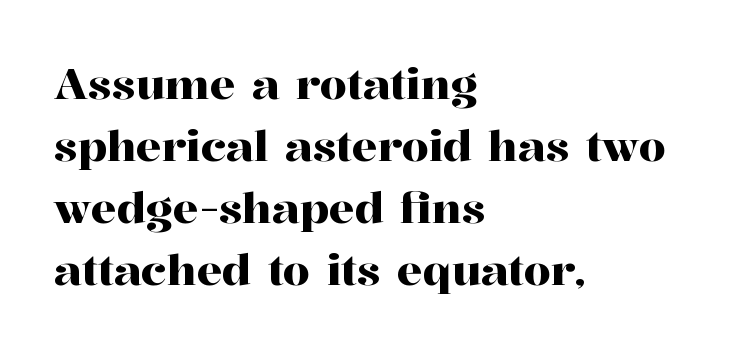
The image shows 43 px serif type, upright; set left-aligned, normal line spacing (1.44x), normal letter spacing, not underlined; high stroke contrast and a medium x-height.
